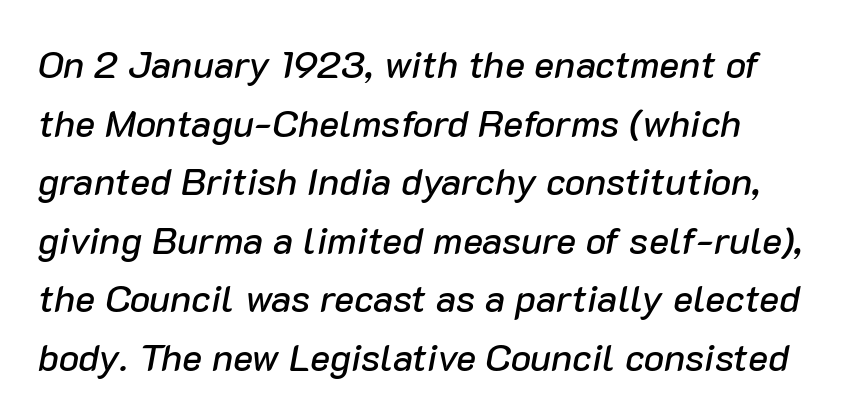
The image shows 38 px text type, italic (leaning right); set normal line spacing (1.54x), normal letter spacing, not underlined; low stroke contrast and a medium x-height.
